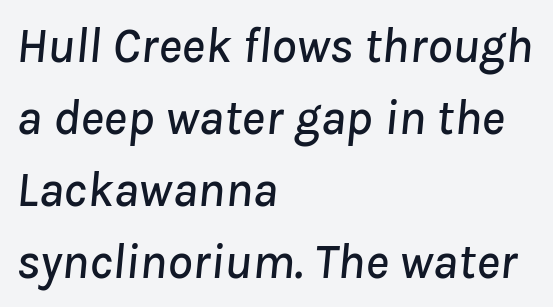
Quick note: underline off. The rendering uses natural spacing where letterforms have individual widths. Characters follow at the spacing the type designer built in. Evenly set lines give the paragraph a standard silhouette.
